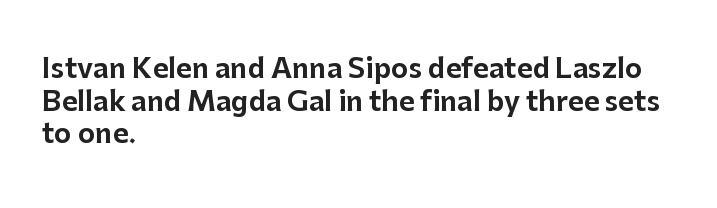
Q: Is the text italic (slanted)? A: No, it is upright.
Q: Is the text underlined? A: No.
Q: How is the paragraph aligned? A: Left-aligned.
Q: Is the spacing between letters normal or unusually wide? A: Normal.
